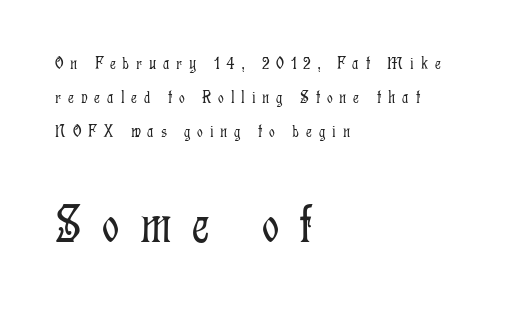
Q: Is the text bold? A: No.
Q: Is the text italic (slanted)? A: No, it is upright.
Q: Is the typeface a serif or a sans-serif typeface? A: Serif.
Q: Is the text underlined? A: No.
Q: How is the paragraph aligned? A: Left-aligned.
Q: Is the spacing between letters normal or unusually wide? A: Unusually wide.
Q: Is the spacing between lines tight, normal or loose? A: Loose.
Q: Which block of text is set in a larger size, the first (top) or the second (bottom)? A: The second (bottom) one.
Q: Width (condensed, normal, or wide)? A: Condensed.
Q: Stroke contrast? A: Low.
Q: x-height? A: Medium.
Q: Monospaced? A: No.
